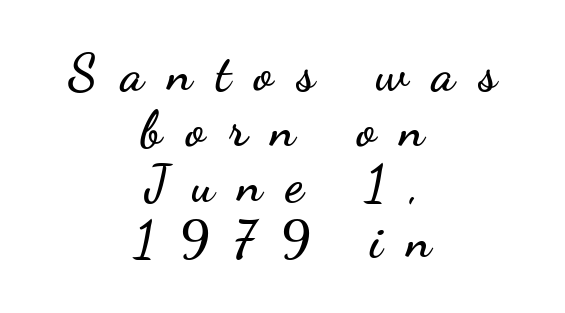
Q: Is the text italic (slanted)? A: Yes.
Q: Is the typeface a serif or a sans-serif typeface? A: Sans-serif.
Q: Is the text underlined? A: No.
Q: How is the paragraph aligned? A: Centered.
Q: Is the spacing between letters normal or unusually wide? A: Unusually wide.
Q: Is the spacing between lines tight, normal or loose? A: Tight.
Q: Width (condensed, normal, or wide)? A: Wide.
Q: Stroke contrast? A: Low.
Q: x-height? A: Small.
Q: Monospaced? A: No.
